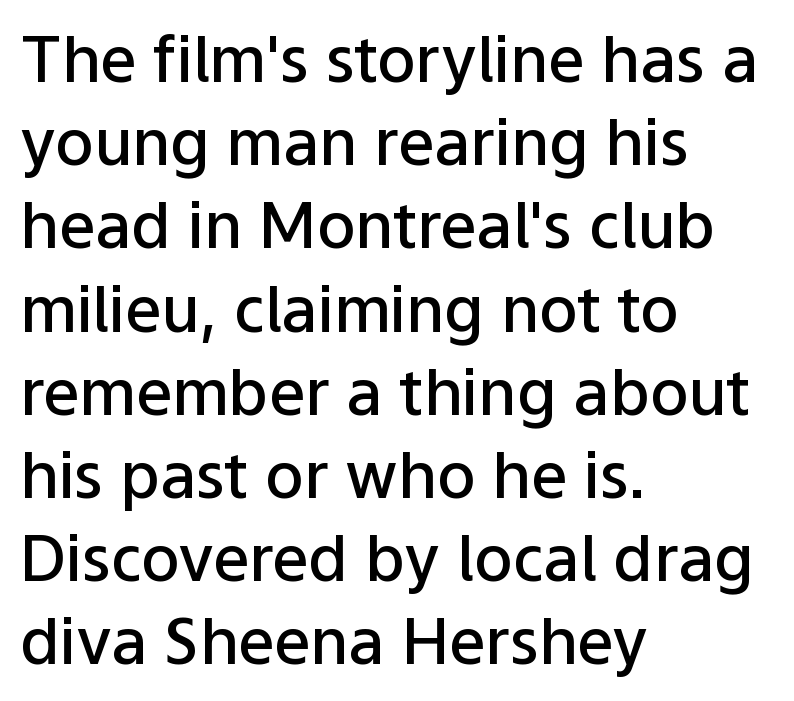
Q: Is the text bold? A: Semi-bold.
Q: Is the text italic (slanted)? A: No, it is upright.
Q: Is the typeface a serif or a sans-serif typeface? A: Sans-serif.
Q: Is the text underlined? A: No.
Q: How is the paragraph aligned? A: Left-aligned.
Q: Is the spacing between letters normal or unusually wide? A: Normal.
Q: Is the spacing between lines tight, normal or loose? A: Normal.
Q: Width (condensed, normal, or wide)? A: Normal.
Q: Stroke contrast? A: Low.
Q: x-height? A: Medium.
Q: Monospaced? A: No.
